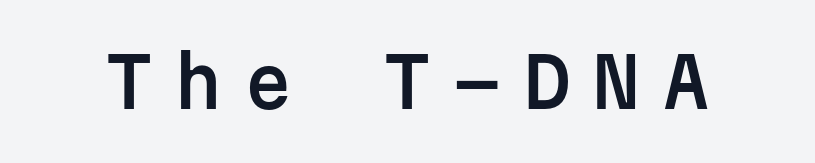
{"serif": "no", "italic": "no", "width": "normal", "stroke_contrast": "low", "x_height": "medium", "monospaced": "yes", "underline": "no", "letter_spacing": "wide", "letter_spacing_em": 0.31, "glyph_px": 69}
